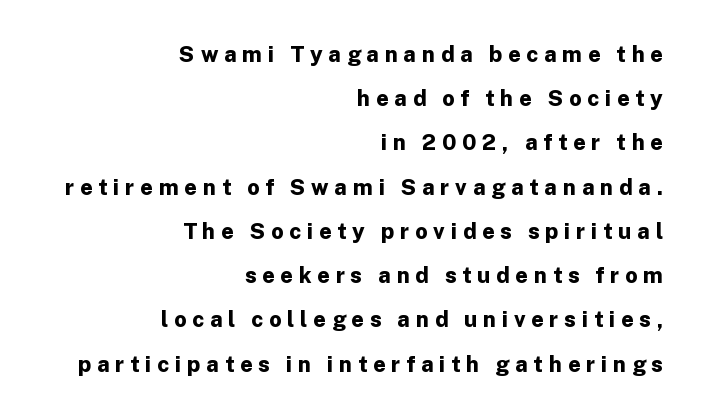
The image shows 22 px bold type, upright; set right-aligned, loose line spacing (2.01x), unusually wide letter spacing (+0.26 em), not underlined.
